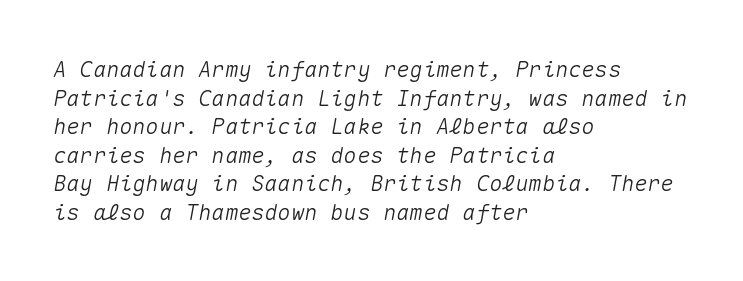
Q: Is the text italic (slanted)? A: Yes, it leans right by about 10 degrees.
Q: Is the text underlined? A: No.
Q: How is the paragraph aligned? A: Left-aligned.
Q: Is the spacing between letters normal or unusually wide? A: Normal.
Q: Is the spacing between lines tight, normal or loose? A: Normal.
